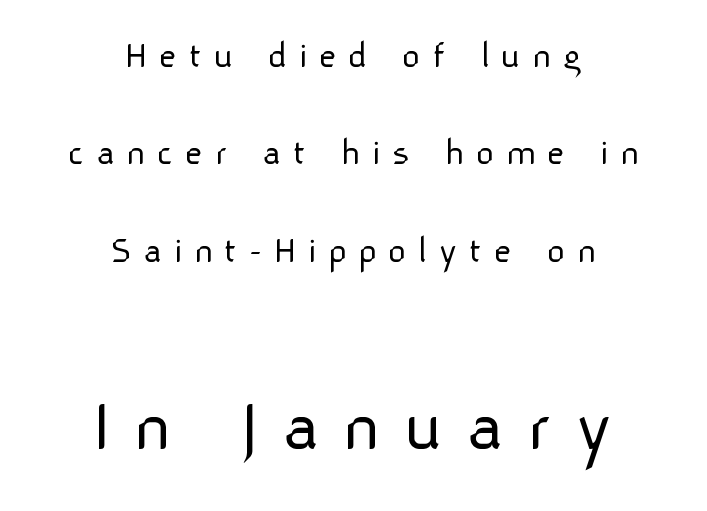
The image shows 78 px light sans-serif type, upright; set centered, loose line spacing (2.5x), unusually wide letter spacing (+0.3 em), not underlined; the second (bottom) block is 2.0x larger; low stroke contrast and a medium x-height.
